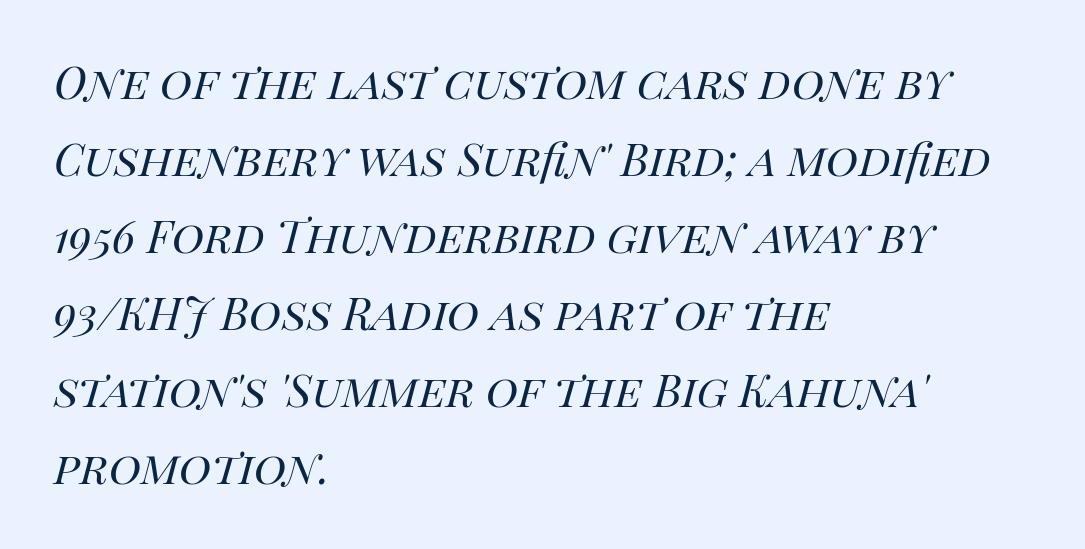
{"italic": "yes", "lean": "right", "slant_degrees": 14, "bold": "no", "weight": "regular", "width": "normal", "stroke_contrast": "high", "x_height": "large", "monospaced": "no", "underline": "no", "align": "left", "line_spacing": "normal", "line_spacing_ratio": 1.4, "letter_spacing": "normal", "letter_spacing_em": 0.0, "glyph_px": 55}
